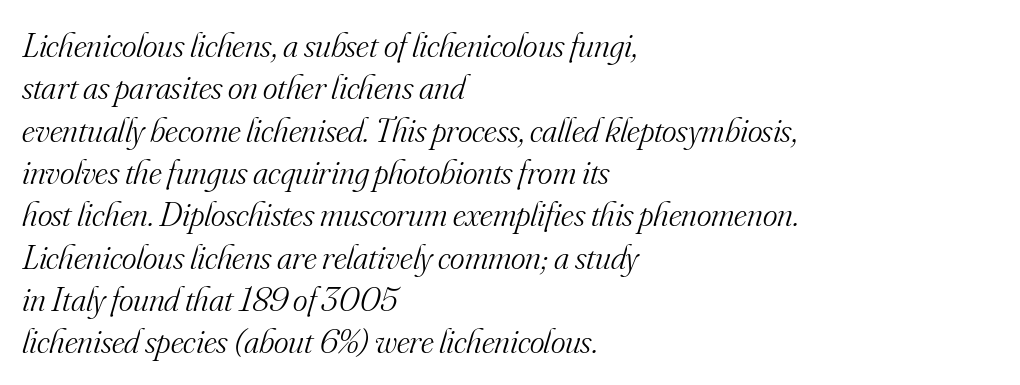
Q: Is the text bold? A: No.
Q: Is the text italic (slanted)? A: Yes, it leans right by about 16 degrees.
Q: Is the typeface a serif or a sans-serif typeface? A: Serif.
Q: Is the text underlined? A: No.
Q: How is the paragraph aligned? A: Left-aligned.
Q: Is the spacing between letters normal or unusually wide? A: Normal.
Q: Width (condensed, normal, or wide)? A: Normal.
Q: Stroke contrast? A: Medium.
Q: x-height? A: Small.
Q: Monospaced? A: No.
